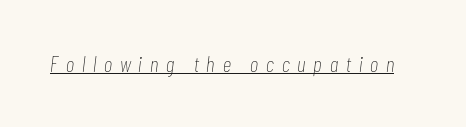
The image shows 22 px text type, italic (leaning right); set unusually wide letter spacing (+0.36 em), underlined.
